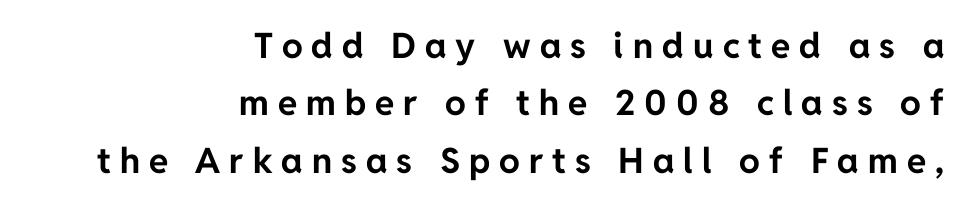
In terms of letterspacing, this is a distinctly airy, spread setting. Every letter is thick-stroked: bold, no question. Character widths vary here, with narrow letters taking less room than wide ones. These lines are composed in type without serifs. Unlike italic type, these characters show no tilt at all.
